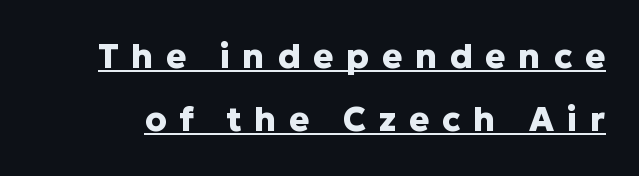
Q: Is the text bold? A: Yes.
Q: Is the text italic (slanted)? A: No, it is upright.
Q: Is the typeface a serif or a sans-serif typeface? A: Sans-serif.
Q: Is the text underlined? A: Yes.
Q: Is the spacing between letters normal or unusually wide? A: Unusually wide.
Q: Width (condensed, normal, or wide)? A: Normal.
Q: Stroke contrast? A: Low.
Q: x-height? A: Medium.
Q: Monospaced? A: No.
